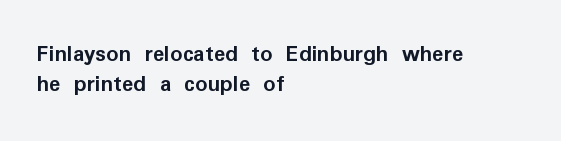
The image shows 24 px bold type, upright; set left-aligned, normal line spacing (1.27x), normal letter spacing, not underlined.
